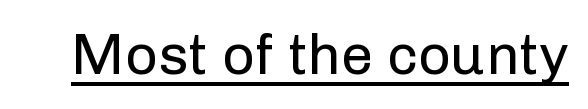
Q: Is the text bold? A: No.
Q: Is the text italic (slanted)? A: No, it is upright.
Q: Is the typeface a serif or a sans-serif typeface? A: Sans-serif.
Q: Is the text underlined? A: Yes.
Q: Is the spacing between letters normal or unusually wide? A: Normal.
Q: Width (condensed, normal, or wide)? A: Normal.
Q: Stroke contrast? A: Low.
Q: x-height? A: Medium.
Q: Monospaced? A: No.
